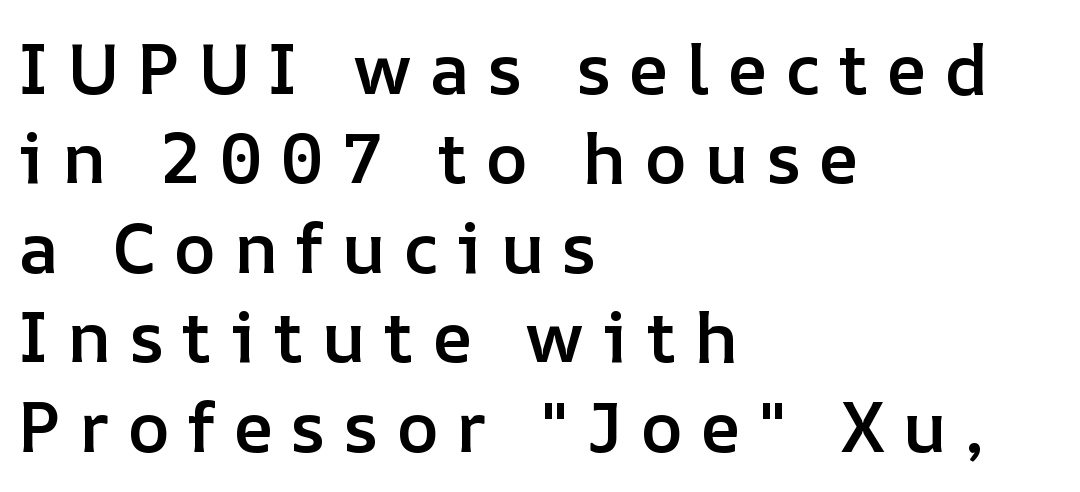
Q: Is the text bold? A: Semi-bold.
Q: Is the text italic (slanted)? A: No, it is upright.
Q: Is the text underlined? A: No.
Q: How is the paragraph aligned? A: Left-aligned.
Q: Is the spacing between letters normal or unusually wide? A: Unusually wide.
Q: Is the spacing between lines tight, normal or loose? A: Normal.
Q: Width (condensed, normal, or wide)? A: Normal.
Q: Stroke contrast? A: Low.
Q: x-height? A: Medium.
Q: Monospaced? A: No.
